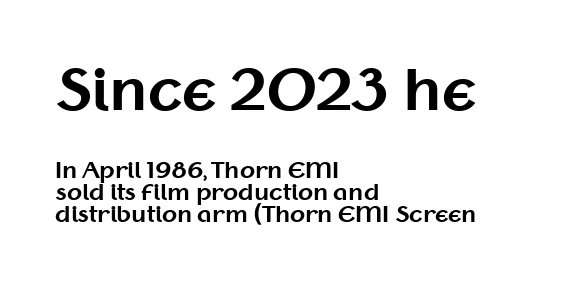
{"serif": "no", "italic": "no", "bold": "yes", "weight": "bold", "width": "normal", "stroke_contrast": "medium", "x_height": "medium", "monospaced": "no", "underline": "no", "align": "left", "line_spacing": "tight", "line_spacing_ratio": 1.0, "letter_spacing": "normal", "letter_spacing_em": 0.0, "larger_block": "first", "size_ratio": 2.55, "glyph_px": 56}
